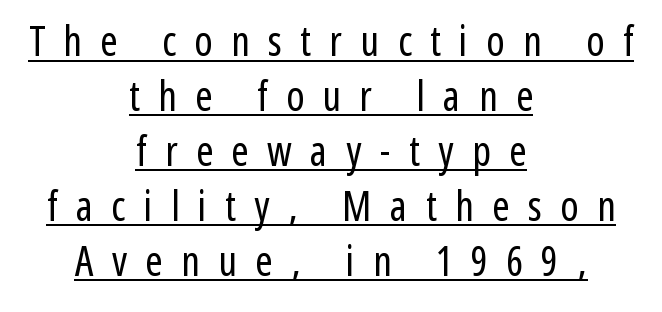
{"serif": "no", "italic": "no", "bold": "no", "weight": "regular", "width": "condensed", "stroke_contrast": "low", "x_height": "medium", "monospaced": "no", "underline": "yes", "align": "center", "line_spacing": "normal", "line_spacing_ratio": 1.34, "letter_spacing": "wide", "letter_spacing_em": 0.45, "glyph_px": 41}
